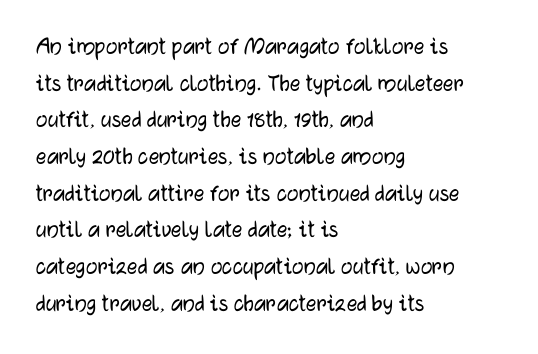
Here the glyphs are tracked normally, forming tight word shapes. Upright lettering throughout. Underline: absent. The lines are quadded left.
